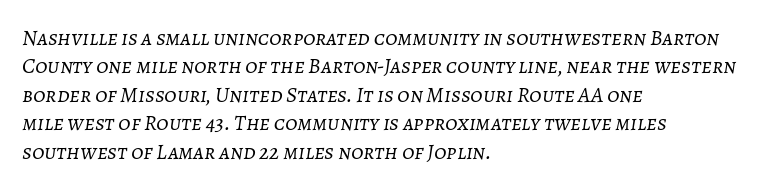
Descenders are the only things crossing below the line. Line beginnings align vertically; line endings do not. No chunkiness to these letters — they're not bold. Is the type slanted? Yes — the strokes lean at a clear angle. Words appear dense and cohesive because spacing is normal.
